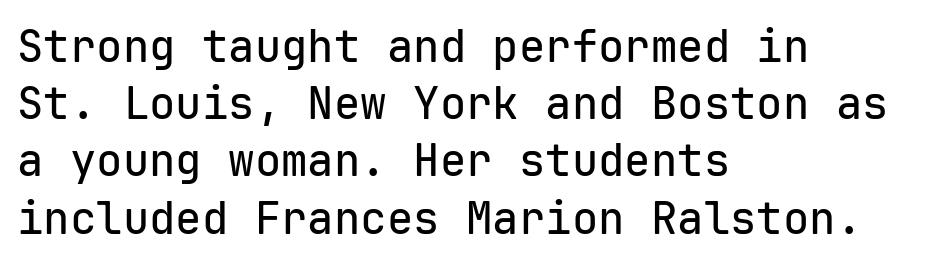
Q: Is the text italic (slanted)? A: No, it is upright.
Q: Is the typeface a serif or a sans-serif typeface? A: Sans-serif.
Q: Is the text underlined? A: No.
Q: How is the paragraph aligned? A: Left-aligned.
Q: Is the spacing between letters normal or unusually wide? A: Normal.
Q: Is the spacing between lines tight, normal or loose? A: Normal.
Q: Width (condensed, normal, or wide)? A: Normal.
Q: Stroke contrast? A: Low.
Q: x-height? A: Medium.
Q: Monospaced? A: Yes.
